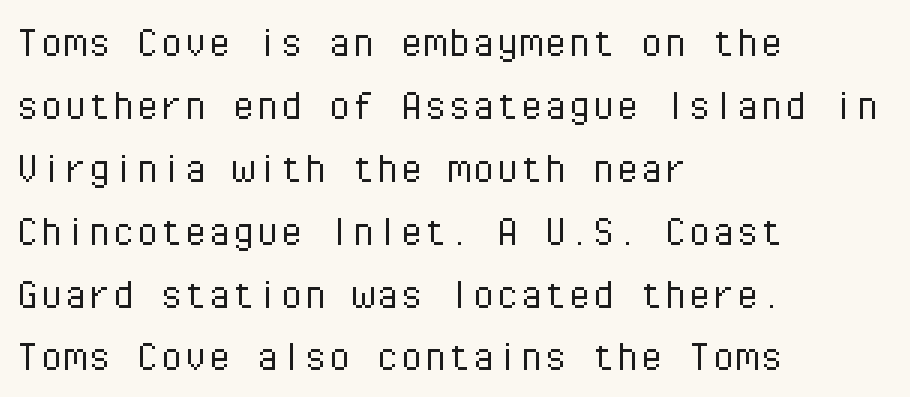
Honestly, the letter spacing is just normal — you wouldn't notice it. This is sans-serif lettering, the kind often seen on screens and signage. Rule under the text: the space is simply empty. The passage shown stacks its lines at a standard gap. Italic? Not at all — the glyphs are vertical.
